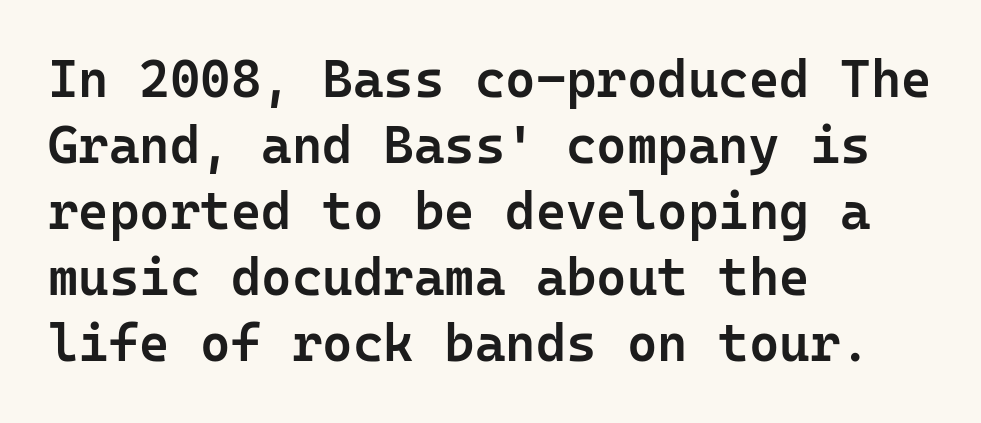
The horizontal fit of the characters is conventional and even. Compared with a centered layout, this one pins lines to the left instead. Descenders are the only things crossing below the line. These lines sit exactly where default settings would place them. The designer went with a sans here, leaving each stem footless.
